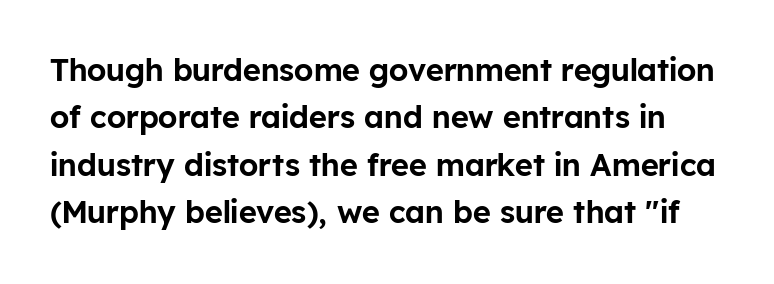
Q: Is the text italic (slanted)? A: No, it is upright.
Q: Is the typeface a serif or a sans-serif typeface? A: Sans-serif.
Q: Is the text underlined? A: No.
Q: Is the spacing between letters normal or unusually wide? A: Normal.
Q: Is the spacing between lines tight, normal or loose? A: Normal.
Q: Width (condensed, normal, or wide)? A: Normal.
Q: Stroke contrast? A: Low.
Q: x-height? A: Medium.
Q: Monospaced? A: No.
